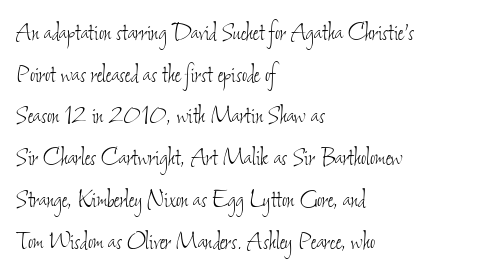
{"bold": "no", "weight": "thin", "width": "condensed", "stroke_contrast": "low", "x_height": "small", "monospaced": "no", "underline": "no", "align": "left", "line_spacing": "normal", "line_spacing_ratio": 1.49, "letter_spacing": "normal", "letter_spacing_em": 0.0, "glyph_px": 28}
